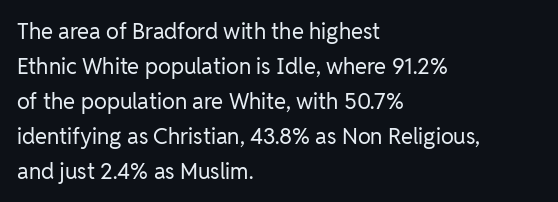
The image shows 22 px text type, upright; set left-aligned, normal line spacing (1.59x), normal letter spacing, not underlined.
